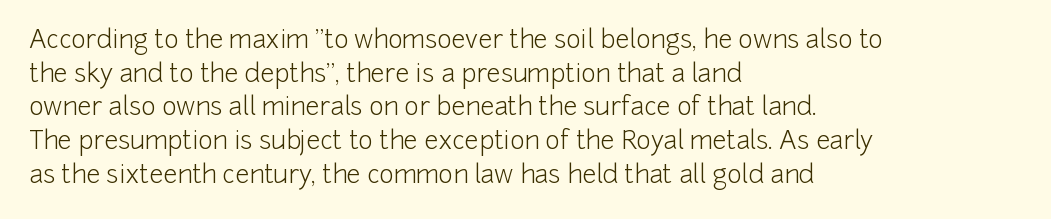
Q: Is the text bold? A: No.
Q: Is the text italic (slanted)? A: No, it is upright.
Q: Is the text underlined? A: No.
Q: How is the paragraph aligned? A: Left-aligned.
Q: Is the spacing between letters normal or unusually wide? A: Normal.
Q: Is the spacing between lines tight, normal or loose? A: Normal.
